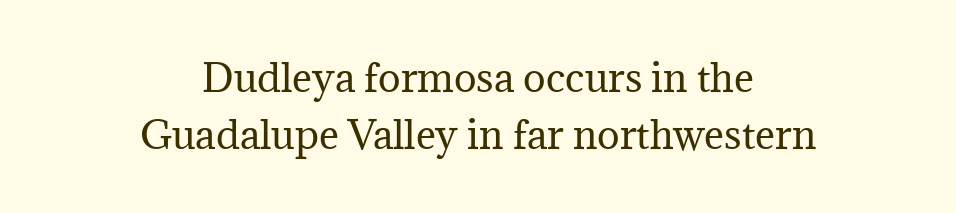
The image shows 38 px regular-weight serif type, upright; set centered, normal line spacing (1.51x), normal letter spacing, not underlined; medium stroke contrast and a medium x-height.
